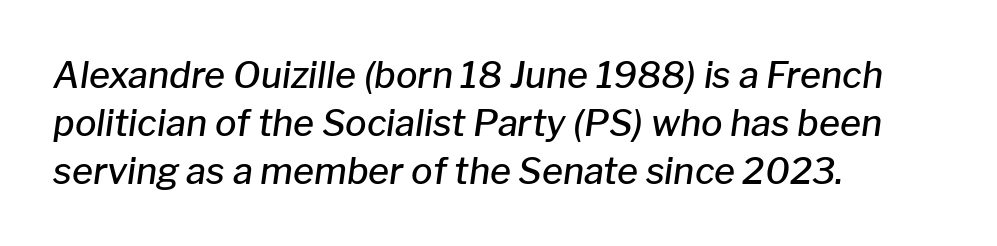
{"italic": "yes", "lean": "right", "slant_degrees": 8, "bold": "semi", "weight": "semibold", "width": "normal", "stroke_contrast": "low", "x_height": "medium", "monospaced": "no", "underline": "no", "align": "left", "line_spacing": "normal", "line_spacing_ratio": 1.33, "letter_spacing": "normal", "letter_spacing_em": 0.0, "glyph_px": 36}
